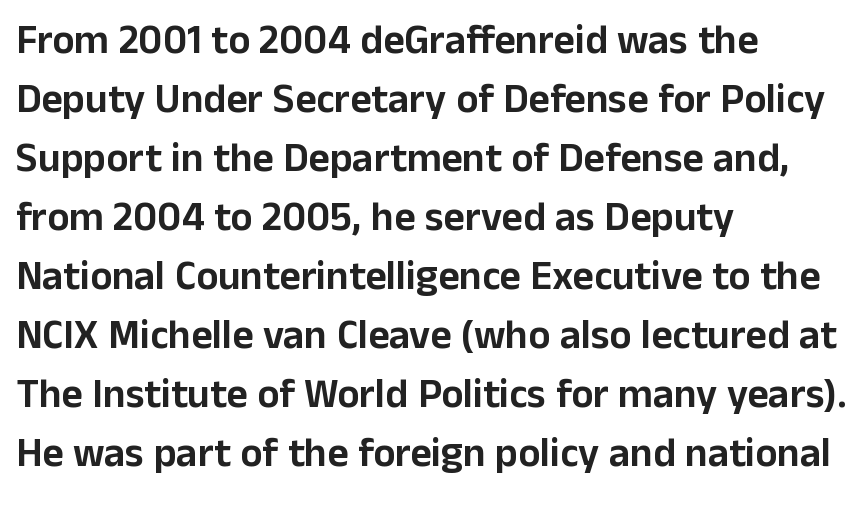
Looks like regular typesetting: each glyph gets only the width it needs. Leading: standard. This rendering leaves character spacing at its baseline value. Only glyphs here, with clear space below each row.
